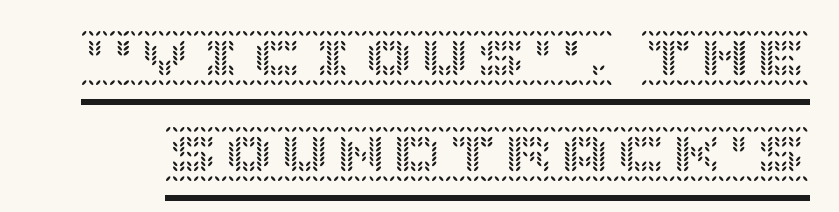
The passage shown is underscored from start to finish. Characters remain perfectly vertical along every line. What stands out about the letter spacing? Nothing — it is the standard amount.
